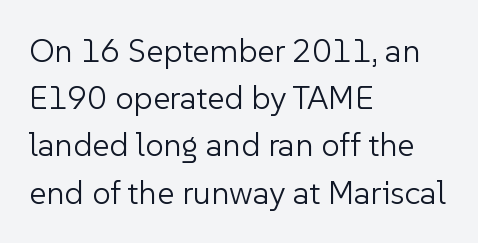
{"serif": "no", "italic": "no", "bold": "no", "weight": "light", "width": "normal", "stroke_contrast": "low", "x_height": "medium", "monospaced": "no", "underline": "no", "align": "left", "line_spacing": "normal", "line_spacing_ratio": 1.43, "letter_spacing": "normal", "letter_spacing_em": 0.0, "glyph_px": 33}
